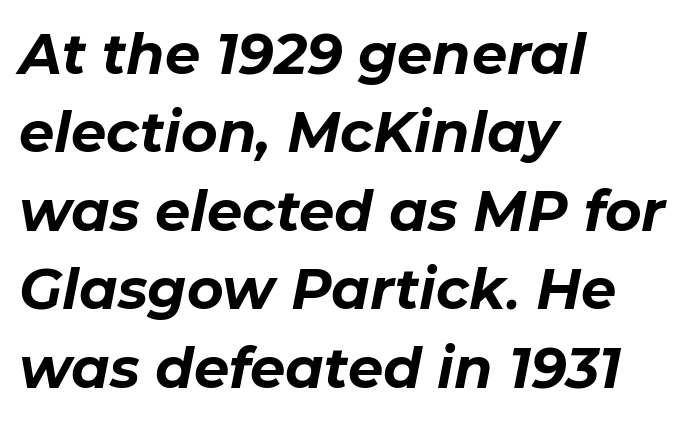
The image shows 56 px bold type, italic (leaning right); set left-aligned, normal line spacing (1.4x), normal letter spacing, not underlined; low stroke contrast and a medium x-height.
